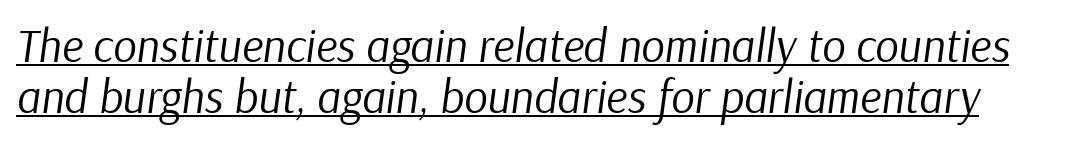
Q: Is the text bold? A: No.
Q: Is the text italic (slanted)? A: Yes, it leans right by about 9 degrees.
Q: Is the text underlined? A: Yes.
Q: Is the spacing between letters normal or unusually wide? A: Normal.
Q: Is the spacing between lines tight, normal or loose? A: Tight.
Q: Width (condensed, normal, or wide)? A: Normal.
Q: Stroke contrast? A: Low.
Q: x-height? A: Medium.
Q: Monospaced? A: No.
